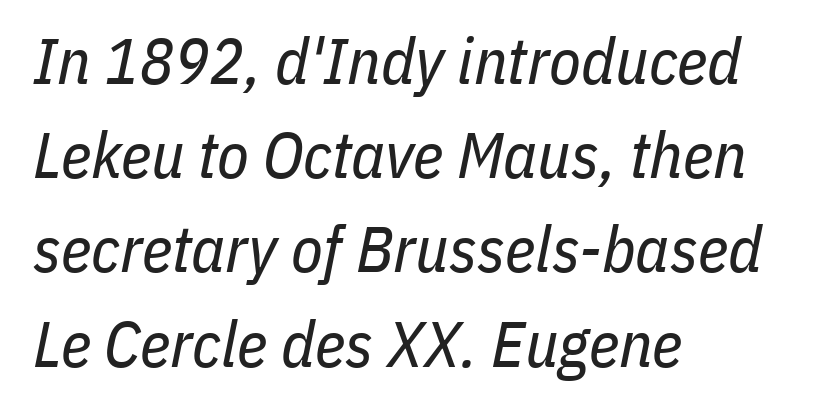
{"italic": "yes", "lean": "right", "slant_degrees": 11, "bold": "no", "weight": "regular", "width": "condensed", "stroke_contrast": "low", "x_height": "medium", "monospaced": "no", "underline": "no", "align": "left", "line_spacing": "normal", "line_spacing_ratio": 1.45, "letter_spacing": "normal", "letter_spacing_em": 0.0, "glyph_px": 65}
